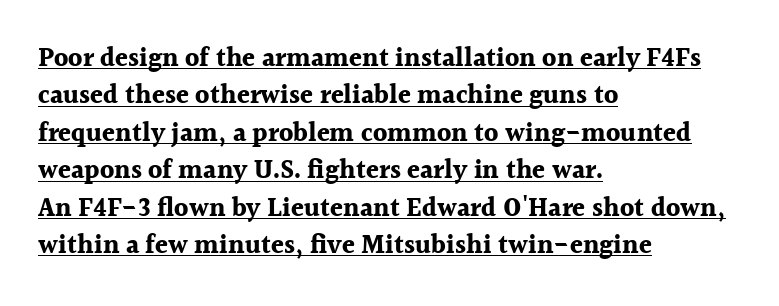
Q: Is the text bold? A: Yes.
Q: Is the text italic (slanted)? A: No, it is upright.
Q: Is the text underlined? A: Yes.
Q: How is the paragraph aligned? A: Left-aligned.
Q: Is the spacing between letters normal or unusually wide? A: Normal.
Q: Is the spacing between lines tight, normal or loose? A: Normal.
